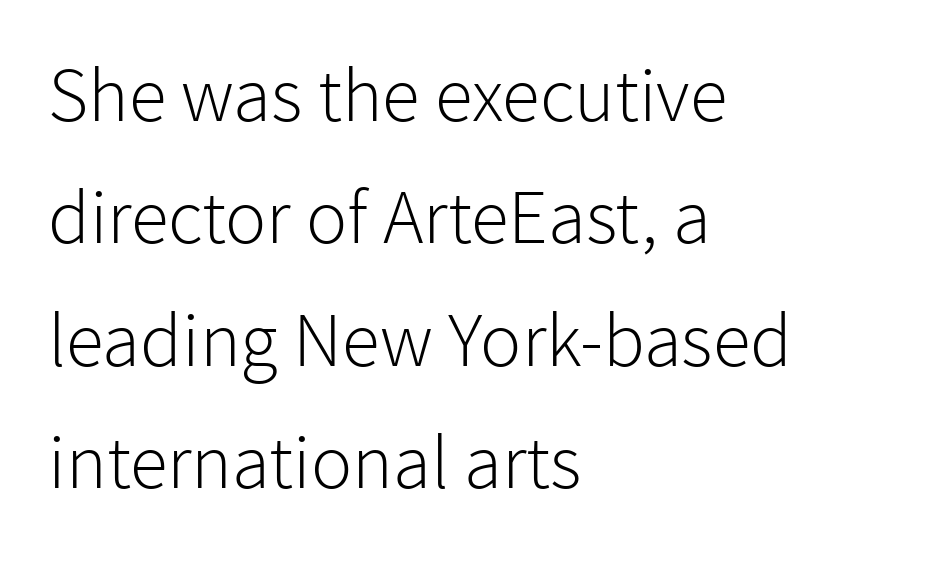
This is the regular roman posture of the typeface. Observe the ordinary spacing: letters are neighbours, not strangers. Leading: standard. Has an underline been added? It has not. Is the stroke heavy? The answer is a plain regular-or-lighter.
